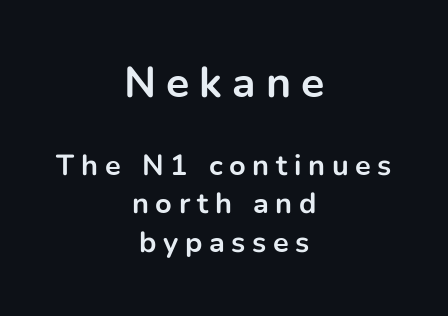
{"serif": "no", "italic": "no", "bold": "yes", "weight": "bold", "width": "normal", "stroke_contrast": "low", "x_height": "medium", "monospaced": "no", "underline": "no", "align": "center", "line_spacing": "normal", "line_spacing_ratio": 1.33, "letter_spacing": "wide", "letter_spacing_em": 0.23, "larger_block": "first", "size_ratio": 1.48, "glyph_px": 43}
